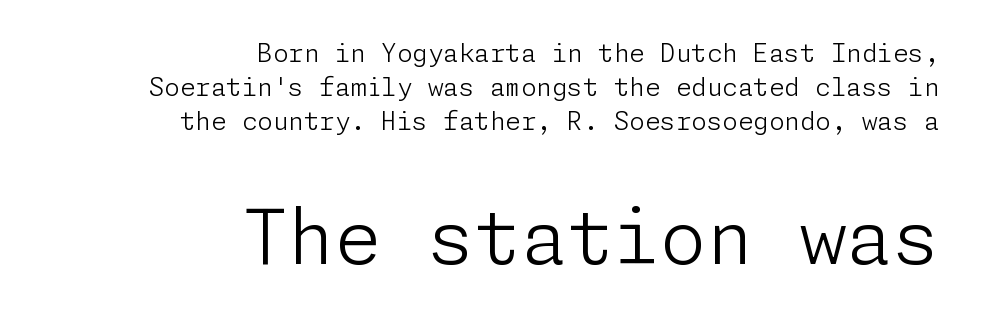
Type size steps up from the first block to the second. Does the lettering tilt? It doesn't — this is upright. The font family rendered here belongs to the sans-serif group. Where is the straight margin? On the right. Horizontal bands of white between lines are of average thickness.
